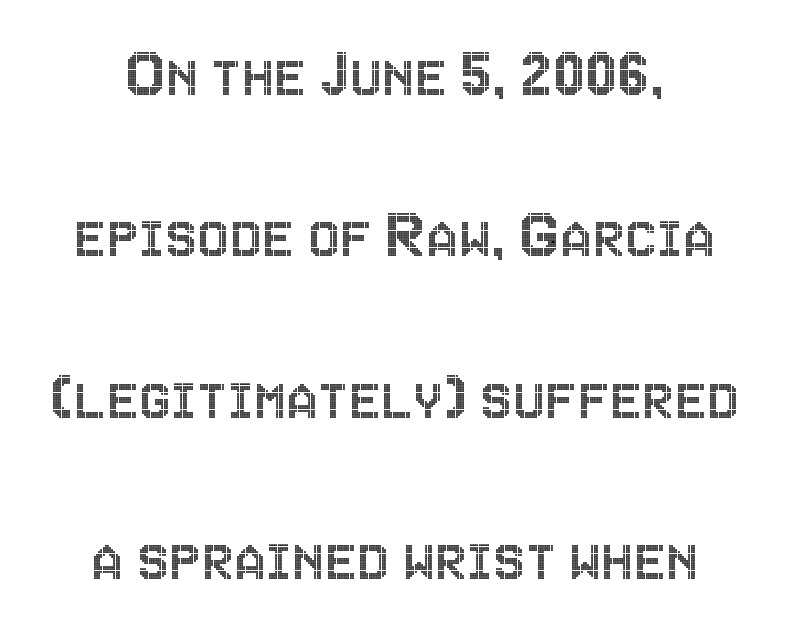
The image shows 72 px condensed type, upright; set loose line spacing (2.24x), normal letter spacing, not underlined; a large x-height.
